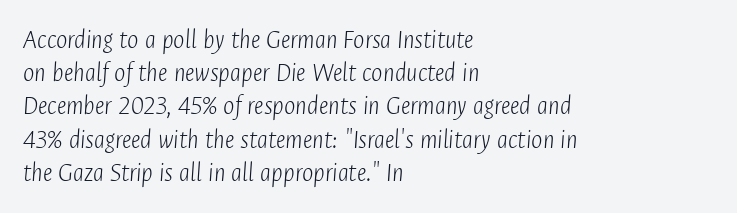
Is the block centered? No — it sits flush against the left margin. The whole block is typeset with a tilt. The horizontal fit of the characters is conventional and even. Words float on clear page, feet unadorned. Bold? No — there's no thickening of the strokes.
